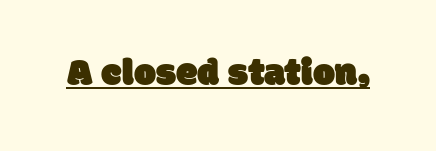
{"serif": "no", "width": "normal", "stroke_contrast": "low", "x_height": "large", "monospaced": "no", "underline": "yes", "letter_spacing": "normal", "letter_spacing_em": 0.0, "glyph_px": 39}
